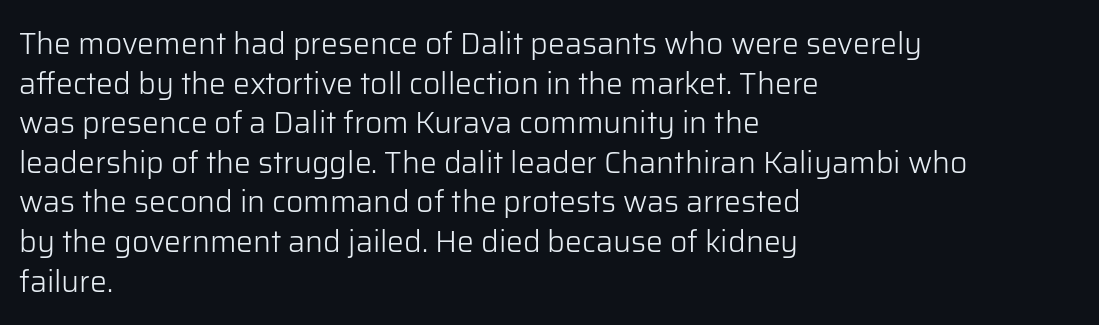
{"serif": "no", "italic": "no", "bold": "no", "weight": "light", "width": "normal", "stroke_contrast": "low", "x_height": "medium", "monospaced": "no", "underline": "no", "align": "left", "line_spacing": "normal", "line_spacing_ratio": 1.32, "letter_spacing": "normal", "letter_spacing_em": 0.0, "glyph_px": 30}
